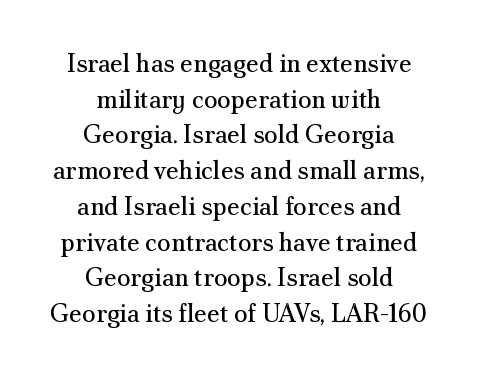
Q: Is the text bold? A: No.
Q: Is the text italic (slanted)? A: No, it is upright.
Q: Is the text underlined? A: No.
Q: How is the paragraph aligned? A: Centered.
Q: Is the spacing between letters normal or unusually wide? A: Normal.
Q: Is the spacing between lines tight, normal or loose? A: Normal.
